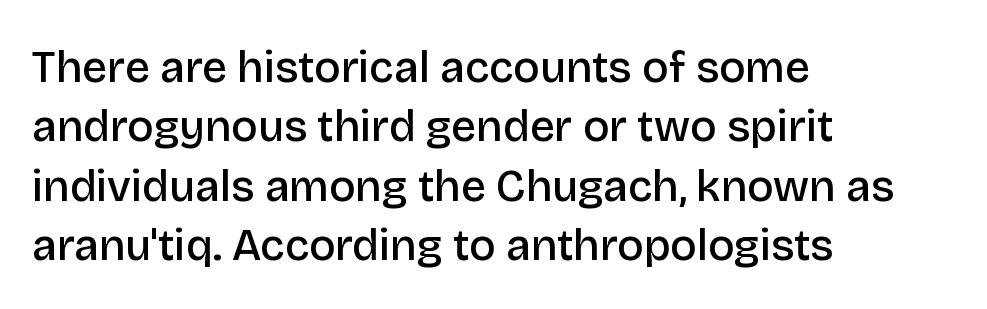
The image shows 44 px semibold sans-serif type, upright; set left-aligned, normal line spacing (1.35x), normal letter spacing, not underlined; low stroke contrast and a large x-height.
